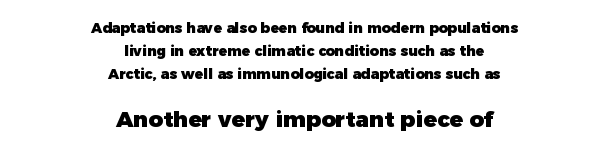
Size contrast runs from small at the top to large at the bottom. Designer's note — italics off, roman on. The baseline area is clear. On the weight axis this lands at bold, roughly 700. Summary of vertical rhythm: regular, with standard interline spacing.
